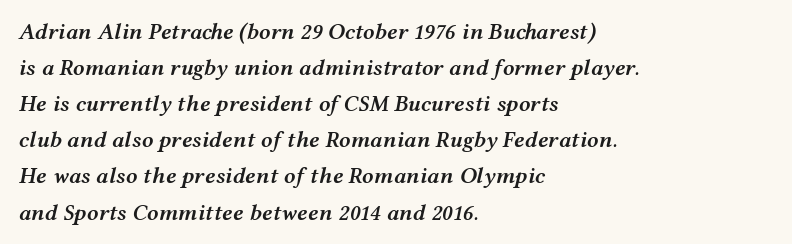
Descender tails drop into unmarked territory. Style check: oblique. In terms of letterspacing, this is plain default setting. Rows of type keep a routine distance in the vertical direction.
